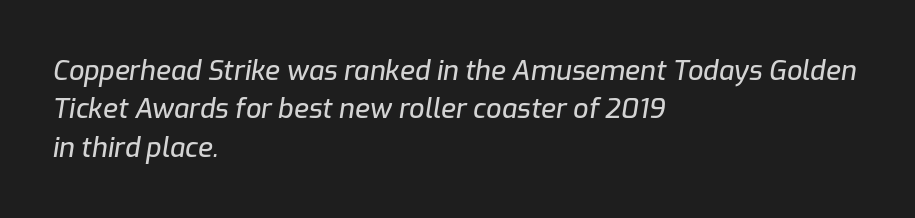
{"italic": "yes", "lean": "right", "slant_degrees": 9, "underline": "no", "align": "left", "line_spacing": "normal", "line_spacing_ratio": 1.42, "letter_spacing": "normal", "letter_spacing_em": 0.0, "glyph_px": 27}
